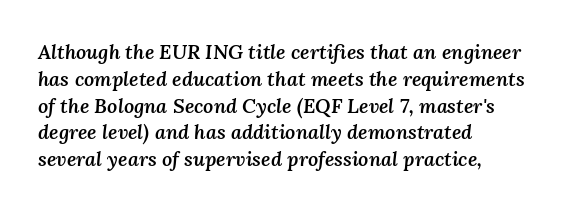
{"italic": "yes", "lean": "right", "slant_degrees": 3, "bold": "semi", "underline": "no", "align": "left", "line_spacing": "normal", "line_spacing_ratio": 1.34, "letter_spacing": "normal", "letter_spacing_em": 0.0, "glyph_px": 20}
